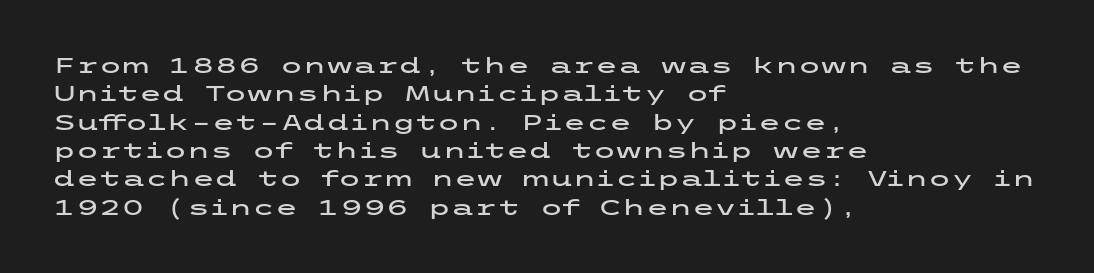
The image shows 21 px text type, upright; set left-aligned, normal line spacing (1.35x), normal letter spacing, not underlined.
